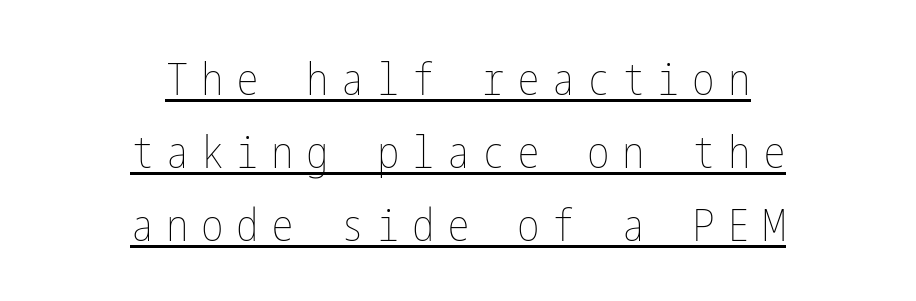
{"italic": "no", "bold": "no", "weight": "thin", "width": "condensed", "stroke_contrast": "low", "x_height": "medium", "underline": "yes", "align": "center", "line_spacing": "normal", "line_spacing_ratio": 1.62, "letter_spacing": "wide", "letter_spacing_em": 0.28, "glyph_px": 45}
